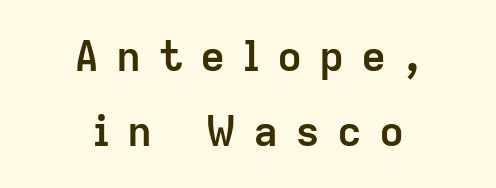
{"serif": "no", "italic": "no", "bold": "yes", "weight": "semibold", "width": "normal", "stroke_contrast": "low", "x_height": "medium", "monospaced": "no", "underline": "no", "align": "center", "line_spacing_ratio": 1.78, "letter_spacing": "wide", "letter_spacing_em": 0.4, "glyph_px": 42}
